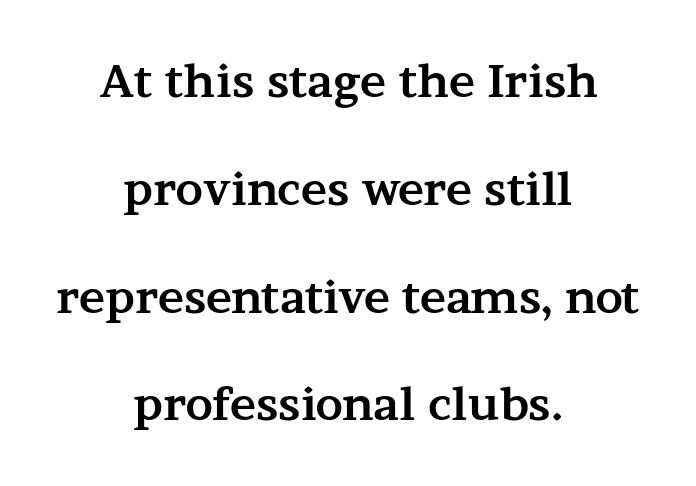
{"serif": "yes", "italic": "no", "bold": "yes", "weight": "bold", "width": "wide", "stroke_contrast": "medium", "x_height": "medium", "monospaced": "no", "underline": "no", "align": "center", "line_spacing": "loose", "line_spacing_ratio": 2.45, "letter_spacing": "normal", "letter_spacing_em": 0.0, "glyph_px": 44}
